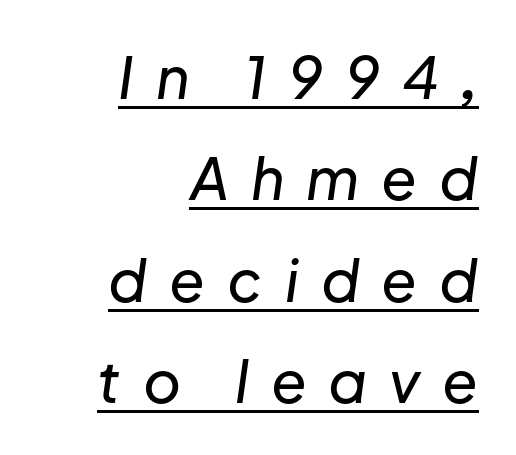
The image shows 58 px text type, italic (leaning right); set right-aligned, line spacing 1.75x, unusually wide letter spacing (+0.38 em), underlined; low stroke contrast and a medium x-height.
